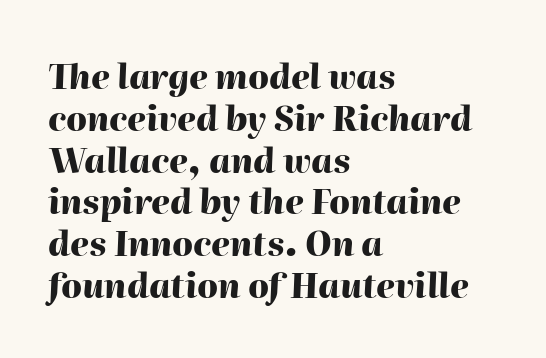
Q: Is the text bold? A: Yes.
Q: Is the text italic (slanted)? A: Yes, it leans right by about 2 degrees.
Q: Is the text underlined? A: No.
Q: How is the paragraph aligned? A: Left-aligned.
Q: Is the spacing between letters normal or unusually wide? A: Normal.
Q: Width (condensed, normal, or wide)? A: Normal.
Q: Stroke contrast? A: High.
Q: x-height? A: Medium.
Q: Monospaced? A: No.
